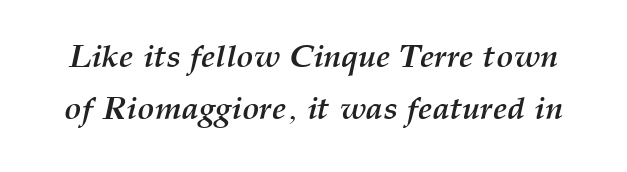
The image shows 32 px semibold type, italic (leaning right); set normal line spacing (1.62x), normal letter spacing, not underlined; medium stroke contrast and a medium x-height.
